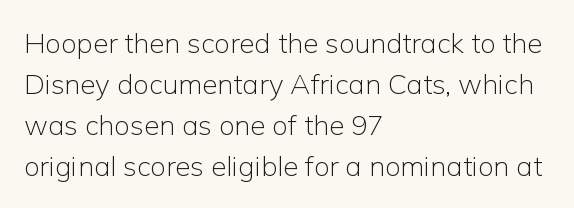
Q: Is the text bold? A: No.
Q: Is the text italic (slanted)? A: No, it is upright.
Q: Is the typeface a serif or a sans-serif typeface? A: Sans-serif.
Q: Is the text underlined? A: No.
Q: How is the paragraph aligned? A: Left-aligned.
Q: Is the spacing between letters normal or unusually wide? A: Normal.
Q: Is the spacing between lines tight, normal or loose? A: Normal.
Q: Width (condensed, normal, or wide)? A: Normal.
Q: Stroke contrast? A: Low.
Q: x-height? A: Medium.
Q: Monospaced? A: No.
